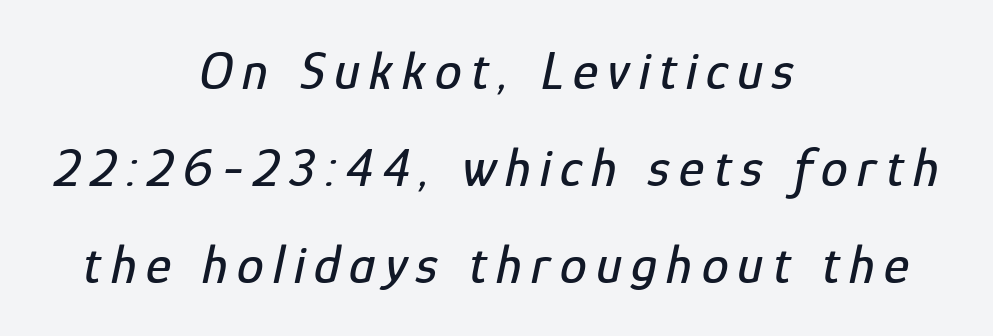
{"italic": "yes", "lean": "right", "slant_degrees": 12, "width": "condensed", "stroke_contrast": "low", "x_height": "medium", "monospaced": "no", "underline": "no", "align": "center", "line_spacing_ratio": 1.8, "glyph_px": 54}
